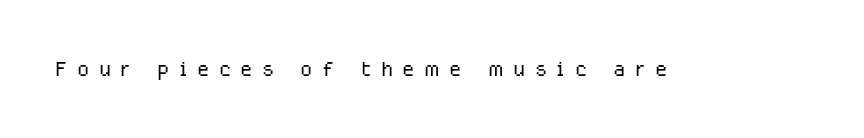
The string is rendered with underlining switched off. Designer's note — italics off, roman on. Check where the strokes stop: nothing finishes them off — pure sans. Does extra space separate the letters? Yes, quite a lot of it. Stroke mass is kept to a normal reading level or below.
